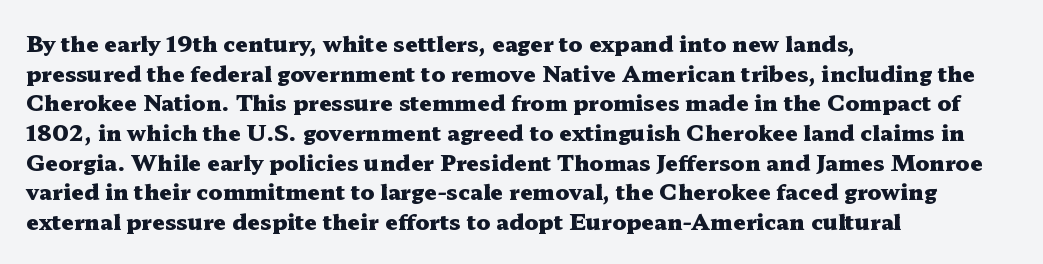
{"italic": "no", "bold": "yes", "underline": "no", "align": "left", "line_spacing": "normal", "line_spacing_ratio": 1.35, "letter_spacing": "normal", "letter_spacing_em": 0.0, "glyph_px": 22}
